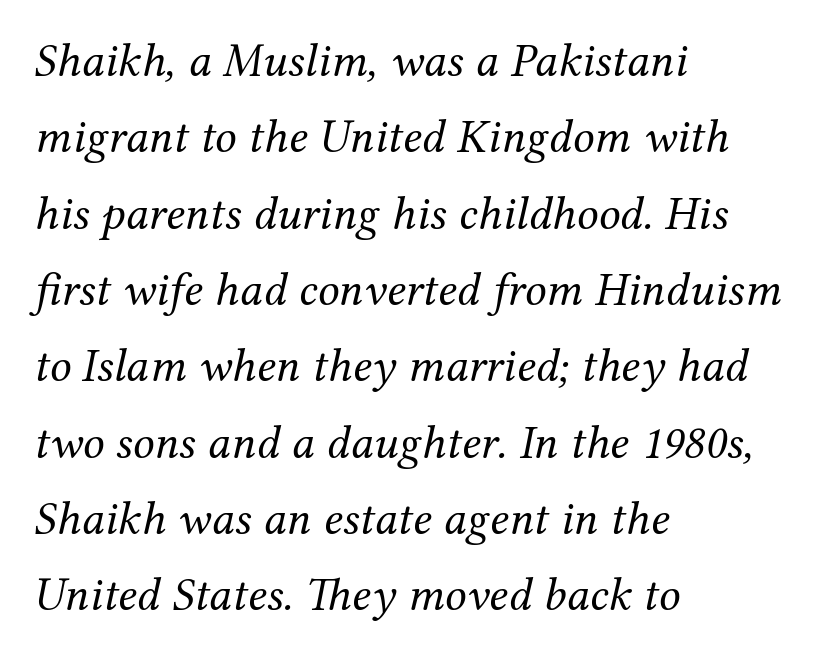
Q: Is the text bold? A: No.
Q: Is the text italic (slanted)? A: Yes, it leans right by about 12 degrees.
Q: Is the typeface a serif or a sans-serif typeface? A: Serif.
Q: Is the text underlined? A: No.
Q: How is the paragraph aligned? A: Left-aligned.
Q: Is the spacing between letters normal or unusually wide? A: Normal.
Q: Is the spacing between lines tight, normal or loose? A: Normal.
Q: Width (condensed, normal, or wide)? A: Normal.
Q: Stroke contrast? A: Medium.
Q: x-height? A: Medium.
Q: Monospaced? A: No.
